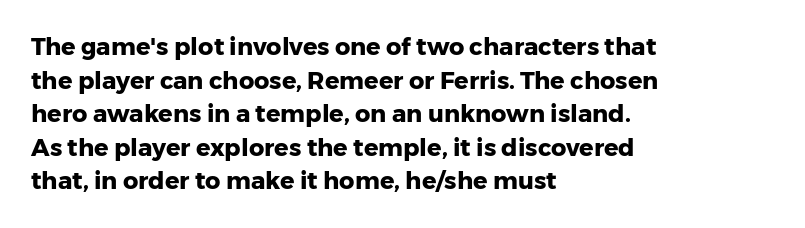
The image shows 24 px bold type, upright; set left-aligned, normal line spacing (1.4x), normal letter spacing, not underlined.
